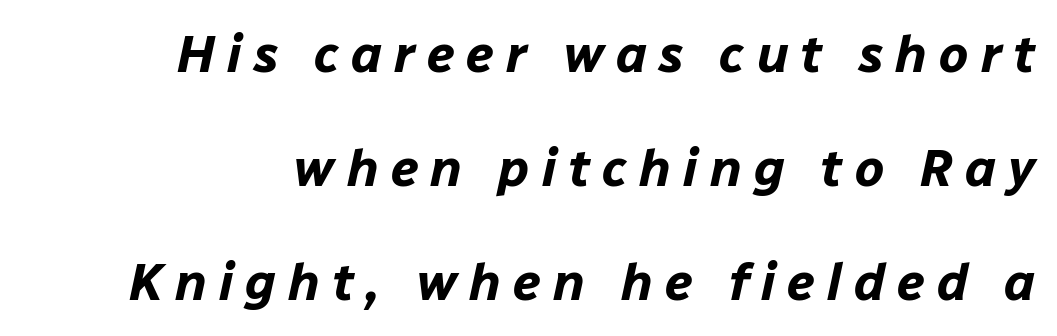
Q: Is the text bold? A: Yes.
Q: Is the text italic (slanted)? A: Yes, it leans right by about 12 degrees.
Q: Is the text underlined? A: No.
Q: How is the paragraph aligned? A: Right-aligned.
Q: Is the spacing between letters normal or unusually wide? A: Unusually wide.
Q: Is the spacing between lines tight, normal or loose? A: Loose.
Q: Width (condensed, normal, or wide)? A: Normal.
Q: Stroke contrast? A: Low.
Q: x-height? A: Medium.
Q: Monospaced? A: No.
